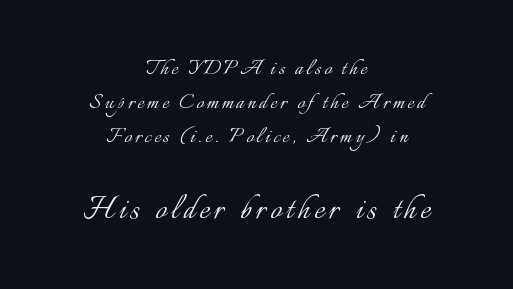
The image shows 39 px light type; set centered, normal line spacing (1.3x), not underlined; the second (bottom) block is 1.5x larger; low stroke contrast and a small x-height.
